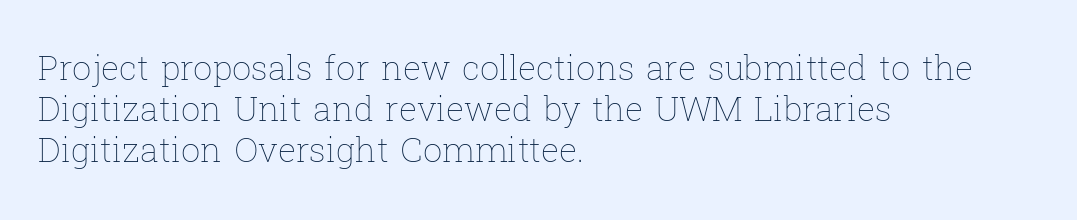
The image shows 34 px thin type, upright; set left-aligned, line spacing 1.2x, normal letter spacing, not underlined; low stroke contrast and a medium x-height.
